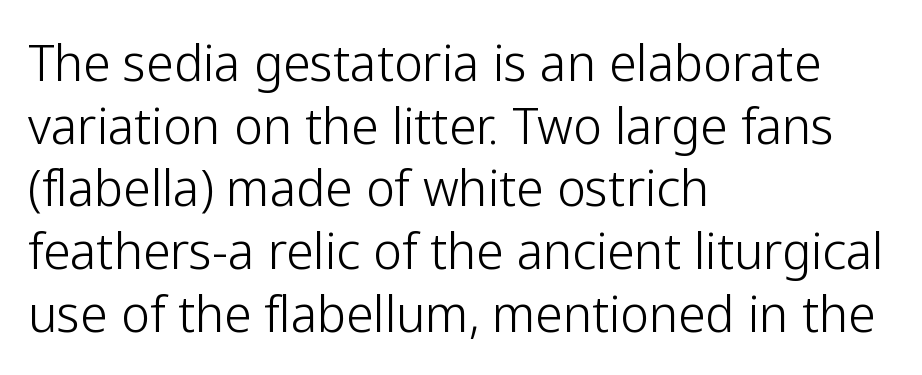
You could not count columns in this text — the font is proportionally spaced. The font's upright variant was chosen for this text. The rendering uses a moderate line-height, typical for paragraphs. Nope, no serifs anywhere on these letters. Horizontal alignment here is leftward, the default for most running prose. Nothing heavy about these letters — not bold at all.
